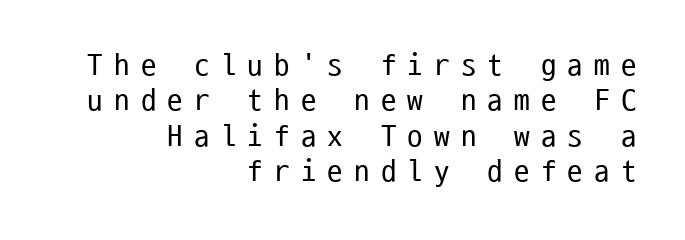
{"serif": "no", "italic": "no", "bold": "no", "weight": "regular", "width": "condensed", "stroke_contrast": "low", "x_height": "medium", "monospaced": "yes", "underline": "no", "align": "right", "line_spacing": "tight", "line_spacing_ratio": 1.14, "letter_spacing": "wide", "letter_spacing_em": 0.36, "glyph_px": 31}
